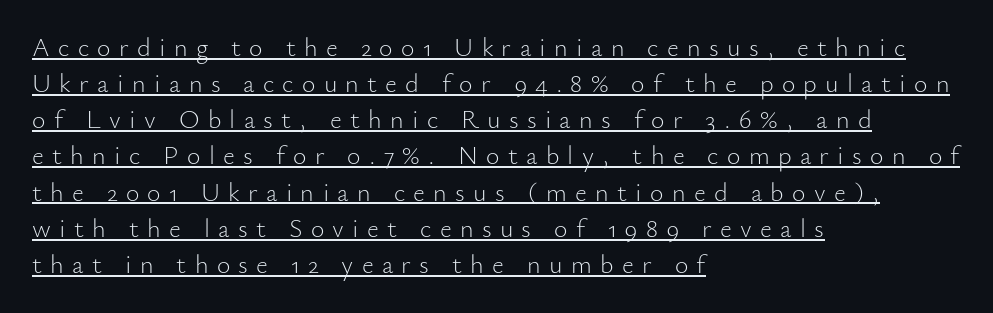
The compositor pushed each line to the left boundary. The typography opts for an upright posture over an oblique one. Observe the wide spacing: letters keep a clear distance from each other. What's the leading like? Ordinary, nothing unusual. This rendering features underlined lettering. No heavy texture on the line: the type isn't bold.
